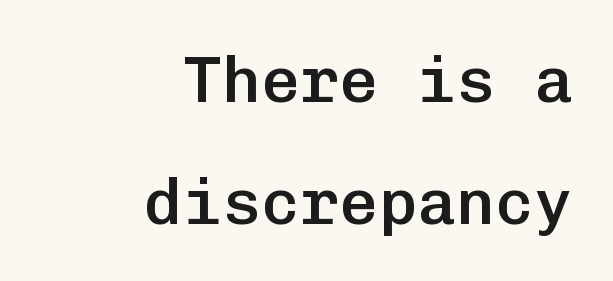
{"serif": "no", "italic": "no", "bold": "semi", "weight": "semibold", "width": "normal", "stroke_contrast": "low", "x_height": "medium", "monospaced": "yes", "underline": "no", "align": "right", "line_spacing_ratio": 1.87, "letter_spacing": "normal", "letter_spacing_em": 0.0, "glyph_px": 65}
